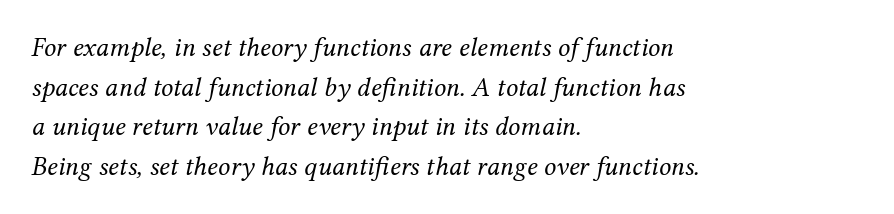
{"italic": "yes", "lean": "right", "slant_degrees": 12, "bold": "no", "underline": "no", "align": "left", "line_spacing": "normal", "line_spacing_ratio": 1.47, "letter_spacing": "normal", "letter_spacing_em": 0.0, "glyph_px": 27}
